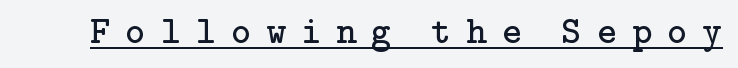
The image shows 38 px regular-weight serif type, upright; set unusually wide letter spacing (+0.4 em), underlined; low stroke contrast and a medium x-height.
